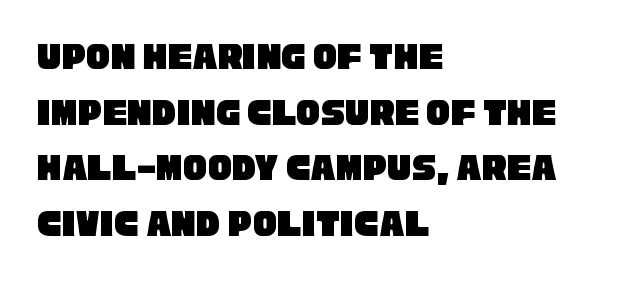
{"serif": "no", "width": "condensed", "stroke_contrast": "low", "x_height": "large", "monospaced": "no", "underline": "no", "align": "left", "line_spacing": "normal", "line_spacing_ratio": 1.39, "letter_spacing": "normal", "letter_spacing_em": 0.0, "glyph_px": 40}
